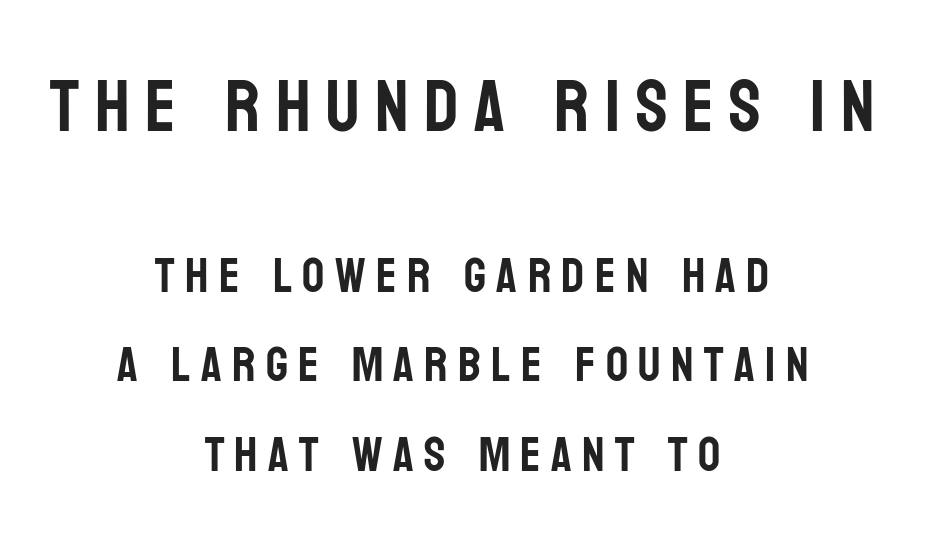
{"serif": "no", "italic": "no", "width": "condensed", "stroke_contrast": "low", "x_height": "large", "monospaced": "no", "underline": "no", "align": "center", "line_spacing_ratio": 1.82, "letter_spacing": "wide", "letter_spacing_em": 0.21, "larger_block": "first", "size_ratio": 1.49, "glyph_px": 73}
